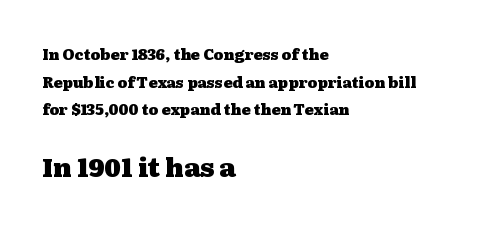
Each word holds together tightly as a unit, with standard inter-letter gaps. A roman cut, with each character standing at attention. The lines in this sample share a left origin and differ only in where they stop. Weight: bold.
